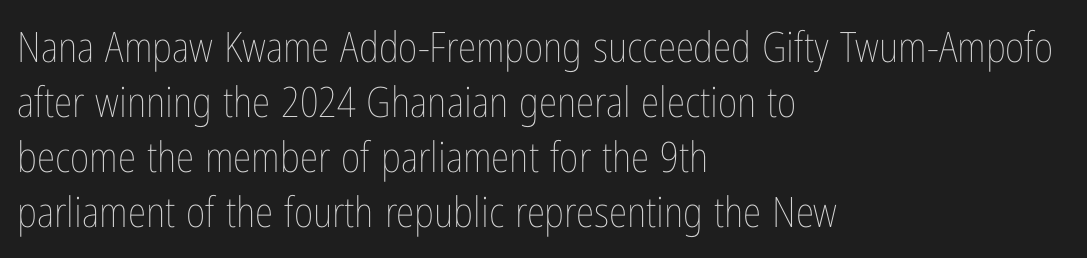
{"italic": "no", "bold": "no", "weight": "thin", "width": "condensed", "stroke_contrast": "low", "x_height": "medium", "monospaced": "no", "underline": "no", "align": "left", "line_spacing": "normal", "line_spacing_ratio": 1.31, "letter_spacing": "normal", "letter_spacing_em": 0.0, "glyph_px": 42}
